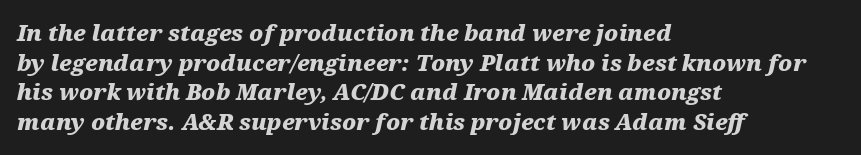
Q: Is the text bold? A: Yes.
Q: Is the text italic (slanted)? A: Yes, it leans right by about 12 degrees.
Q: Is the text underlined? A: No.
Q: How is the paragraph aligned? A: Left-aligned.
Q: Is the spacing between letters normal or unusually wide? A: Normal.
Q: Is the spacing between lines tight, normal or loose? A: Normal.
